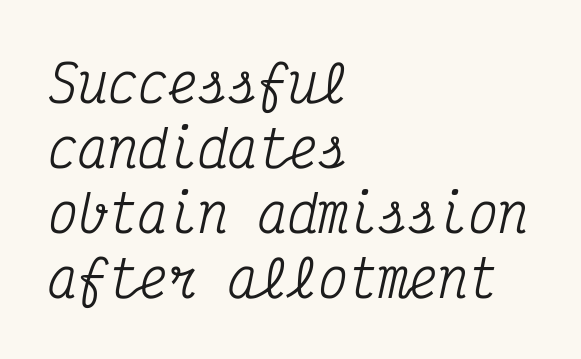
{"serif": "yes", "italic": "yes", "lean": "right", "slant_degrees": 12, "width": "condensed", "stroke_contrast": "medium", "x_height": "medium", "monospaced": "yes", "underline": "no", "align": "left", "line_spacing": "normal", "line_spacing_ratio": 1.3, "letter_spacing": "normal", "letter_spacing_em": 0.0, "glyph_px": 50}
